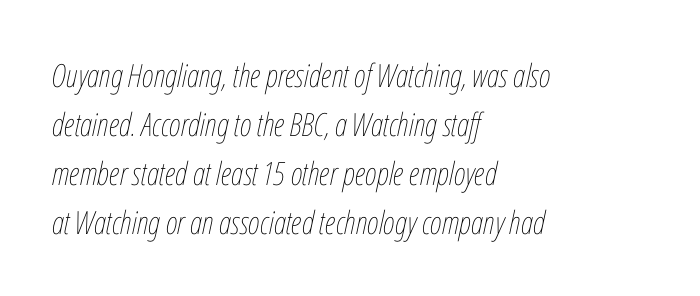
{"italic": "yes", "lean": "right", "slant_degrees": 12, "bold": "no", "weight": "thin", "width": "condensed", "stroke_contrast": "low", "x_height": "medium", "monospaced": "no", "underline": "no", "align": "left", "line_spacing": "normal", "line_spacing_ratio": 1.53, "letter_spacing": "normal", "letter_spacing_em": 0.0, "glyph_px": 32}
